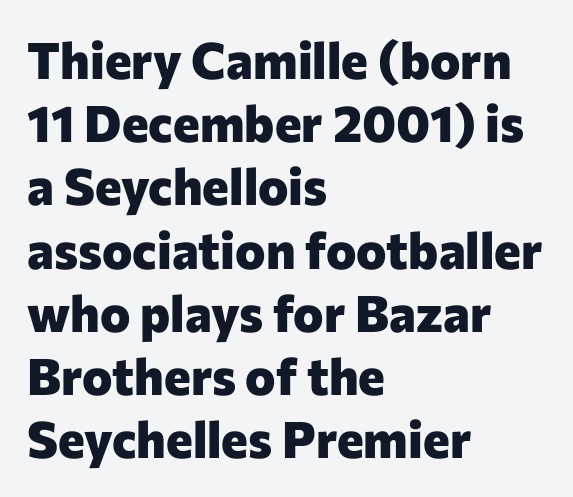
Q: Is the text bold? A: Yes.
Q: Is the text italic (slanted)? A: No, it is upright.
Q: Is the typeface a serif or a sans-serif typeface? A: Sans-serif.
Q: Is the text underlined? A: No.
Q: How is the paragraph aligned? A: Left-aligned.
Q: Is the spacing between letters normal or unusually wide? A: Normal.
Q: Width (condensed, normal, or wide)? A: Normal.
Q: Stroke contrast? A: Low.
Q: x-height? A: Medium.
Q: Monospaced? A: No.
